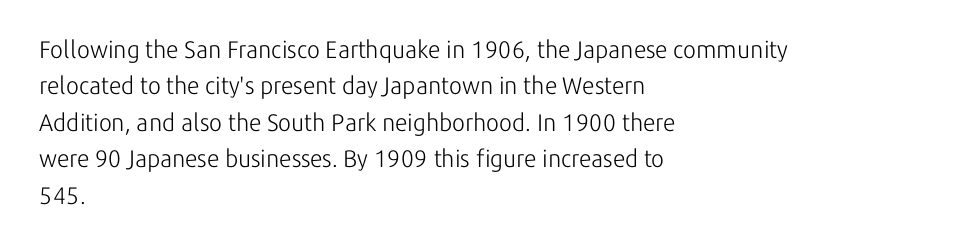
{"italic": "no", "bold": "no", "underline": "no", "align": "left", "line_spacing": "normal", "line_spacing_ratio": 1.52, "letter_spacing": "normal", "letter_spacing_em": 0.0, "glyph_px": 24}
